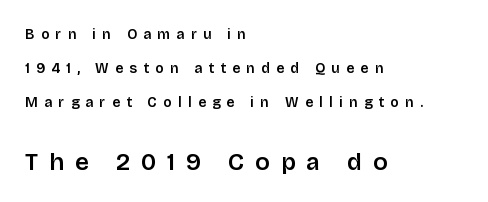
Q: Is the text italic (slanted)? A: No, it is upright.
Q: Is the text underlined? A: No.
Q: How is the paragraph aligned? A: Left-aligned.
Q: Is the spacing between letters normal or unusually wide? A: Unusually wide.
Q: Is the spacing between lines tight, normal or loose? A: Loose.
Q: Which block of text is set in a larger size, the first (top) or the second (bottom)? A: The second (bottom) one.
